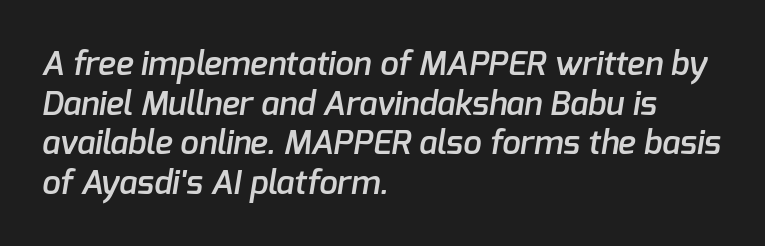
Glance below the letters and you will spot only blank space. The type is set solid horizontally, with unmodified tracking. Looks like regular typesetting: each glyph gets only the width it needs. Teacher's note: observe the even left margin — that is flush-left alignment. Slightly chunky letters — semibold, I'd say, not full bold.
